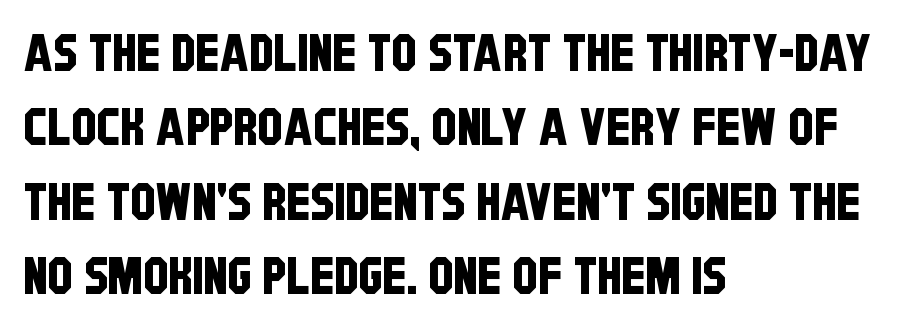
{"serif": "no", "width": "condensed", "stroke_contrast": "low", "x_height": "large", "monospaced": "no", "underline": "no", "align": "left", "line_spacing": "normal", "line_spacing_ratio": 1.46, "letter_spacing": "normal", "letter_spacing_em": 0.0, "glyph_px": 51}
